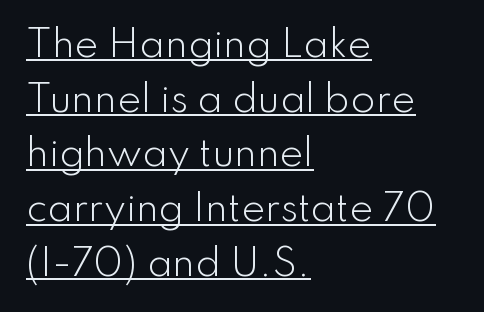
Q: Is the text bold? A: No.
Q: Is the text italic (slanted)? A: No, it is upright.
Q: Is the typeface a serif or a sans-serif typeface? A: Sans-serif.
Q: Is the text underlined? A: Yes.
Q: How is the paragraph aligned? A: Left-aligned.
Q: Is the spacing between letters normal or unusually wide? A: Normal.
Q: Is the spacing between lines tight, normal or loose? A: Normal.
Q: Width (condensed, normal, or wide)? A: Normal.
Q: Stroke contrast? A: Low.
Q: x-height? A: Small.
Q: Monospaced? A: No.
